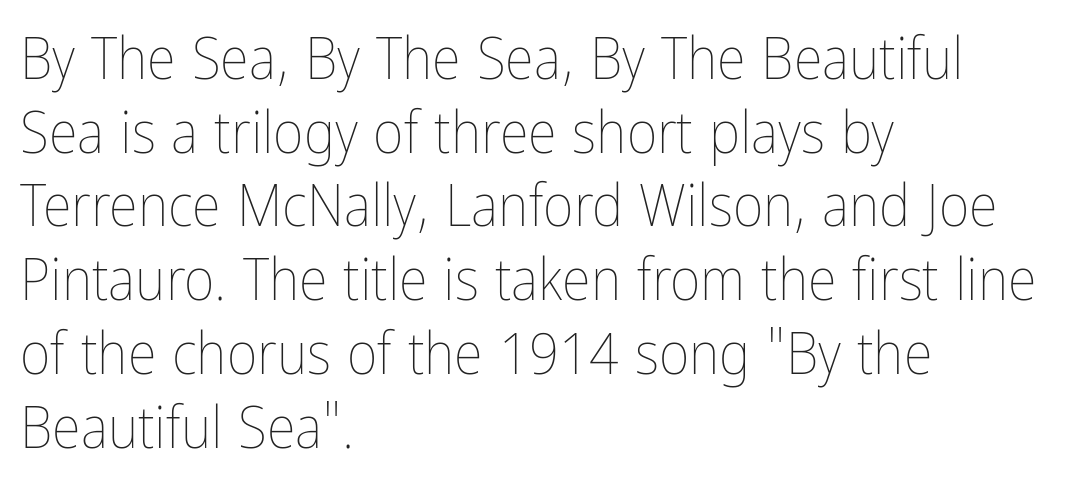
Q: Is the text bold? A: No.
Q: Is the text italic (slanted)? A: No, it is upright.
Q: Is the text underlined? A: No.
Q: How is the paragraph aligned? A: Left-aligned.
Q: Is the spacing between letters normal or unusually wide? A: Normal.
Q: Is the spacing between lines tight, normal or loose? A: Normal.
Q: Width (condensed, normal, or wide)? A: Condensed.
Q: Stroke contrast? A: Low.
Q: x-height? A: Medium.
Q: Monospaced? A: No.
